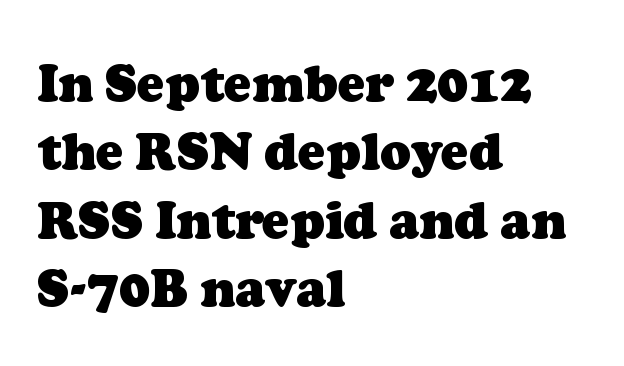
{"serif": "yes", "bold": "yes", "weight": "heavy", "width": "normal", "stroke_contrast": "low", "x_height": "medium", "monospaced": "no", "underline": "no", "align": "left", "line_spacing": "normal", "line_spacing_ratio": 1.34, "letter_spacing": "normal", "letter_spacing_em": 0.0, "glyph_px": 51}
